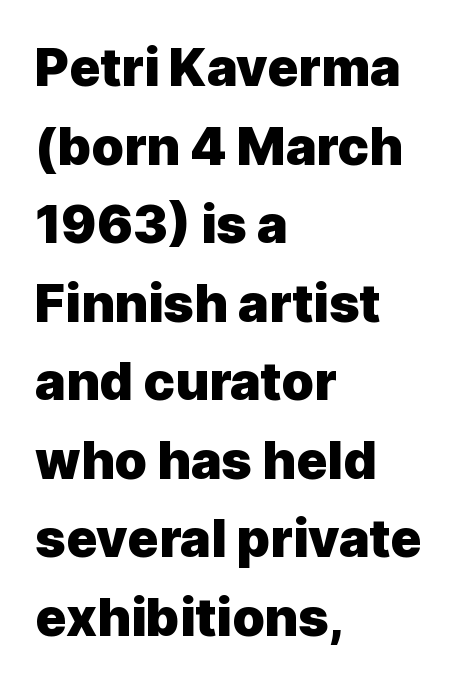
The space between consecutive lines is moderate. Chunky letters — that's bold for sure. No italicization has been applied; the sample stays upright. Each letter keeps its own natural width here, so spacing adapts to shape.
